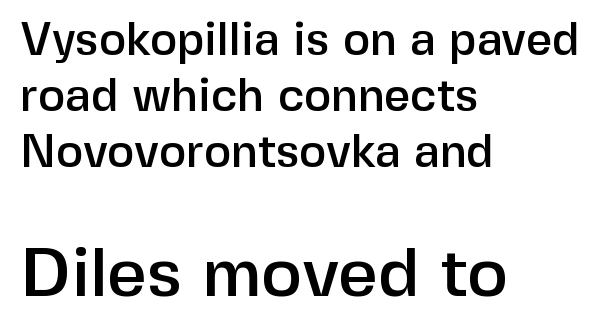
{"serif": "no", "italic": "no", "width": "normal", "stroke_contrast": "low", "x_height": "medium", "monospaced": "no", "underline": "no", "align": "left", "line_spacing_ratio": 1.22, "letter_spacing": "normal", "letter_spacing_em": 0.0, "larger_block": "second", "size_ratio": 1.5, "glyph_px": 69}
